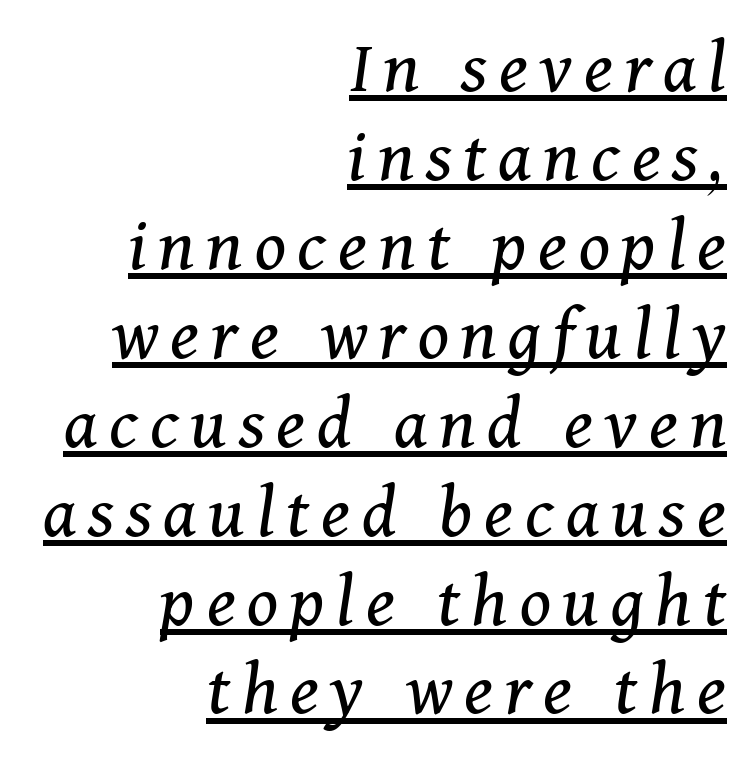
{"serif": "yes", "italic": "yes", "lean": "right", "slant_degrees": 11, "bold": "no", "weight": "regular", "width": "normal", "stroke_contrast": "medium", "x_height": "medium", "monospaced": "no", "underline": "yes", "align": "right", "line_spacing": "tight", "line_spacing_ratio": 1.14, "glyph_px": 78}
